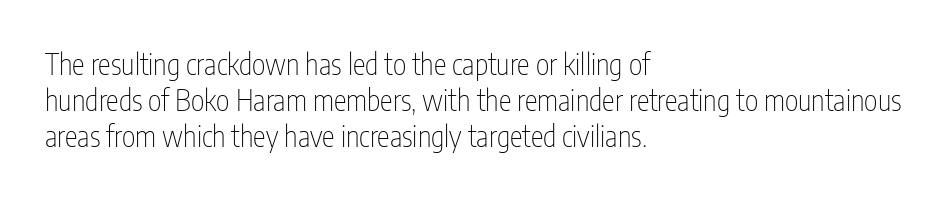
{"serif": "no", "italic": "no", "bold": "no", "weight": "thin", "width": "condensed", "stroke_contrast": "low", "x_height": "medium", "monospaced": "no", "underline": "no", "align": "left", "line_spacing_ratio": 1.24, "letter_spacing": "normal", "letter_spacing_em": 0.0, "glyph_px": 29}
